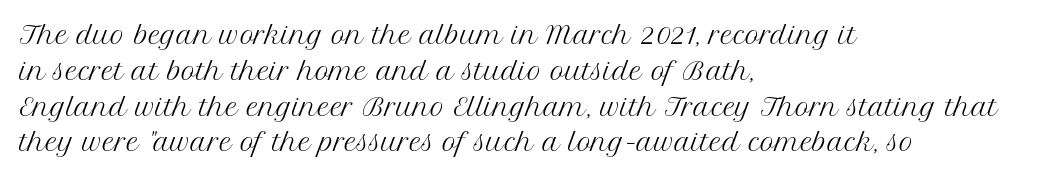
{"bold": "no", "underline": "no", "align": "left", "line_spacing": "normal", "line_spacing_ratio": 1.49, "letter_spacing": "normal", "letter_spacing_em": 0.0, "glyph_px": 24}
